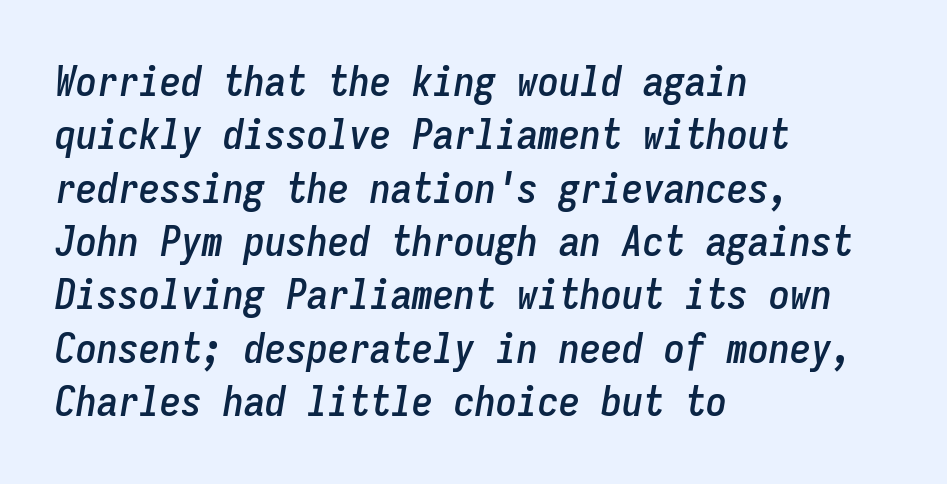
The image shows 42 px condensed type, italic (leaning right), monospaced; set left-aligned, normal line spacing (1.27x), normal letter spacing, not underlined; low stroke contrast and a medium x-height.
